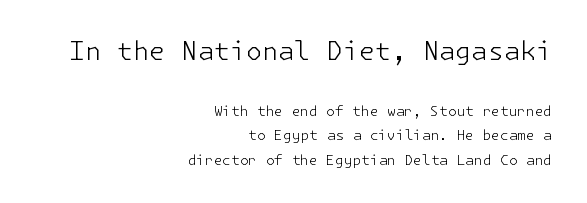
The image shows 26 px text type, upright; set right-aligned, line spacing 1.76x, normal letter spacing, not underlined; the first (top) block is 1.86x larger.
